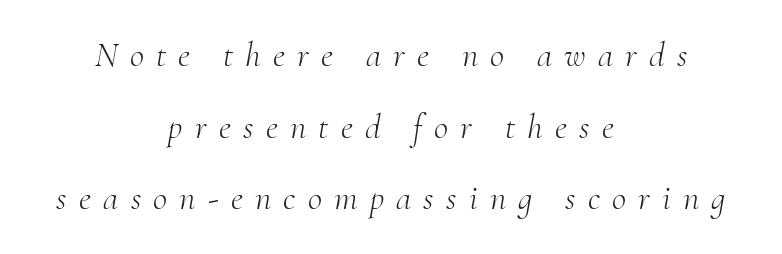
Clear beneath every line of the passage. Style check: oblique. Do the characters align in a grid? No, the font is proportional. These lines are composed in type with serifs.
